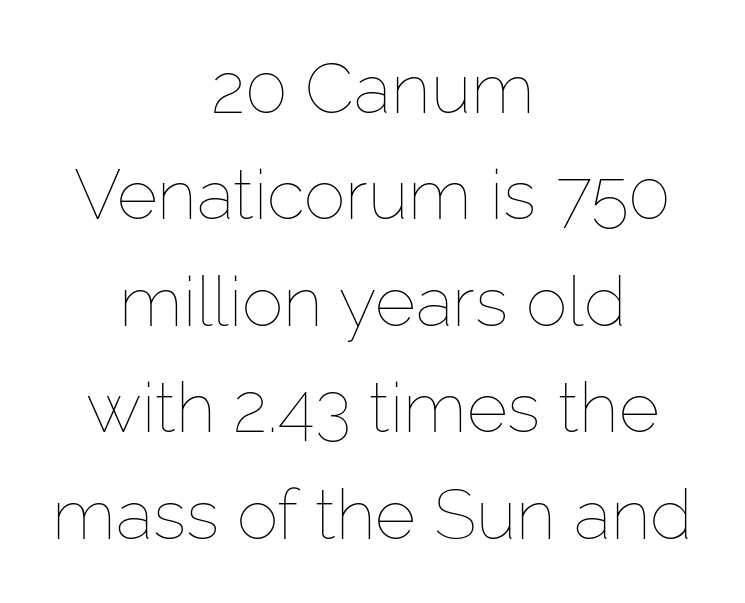
Every character sits straight up, as roman type does. Heft: none added — not bold. Honestly, the letter spacing is just normal — you wouldn't notice it. A student would call this center alignment; a typographer would say set centered. Summary of vertical rhythm: regular, with standard interline spacing.
